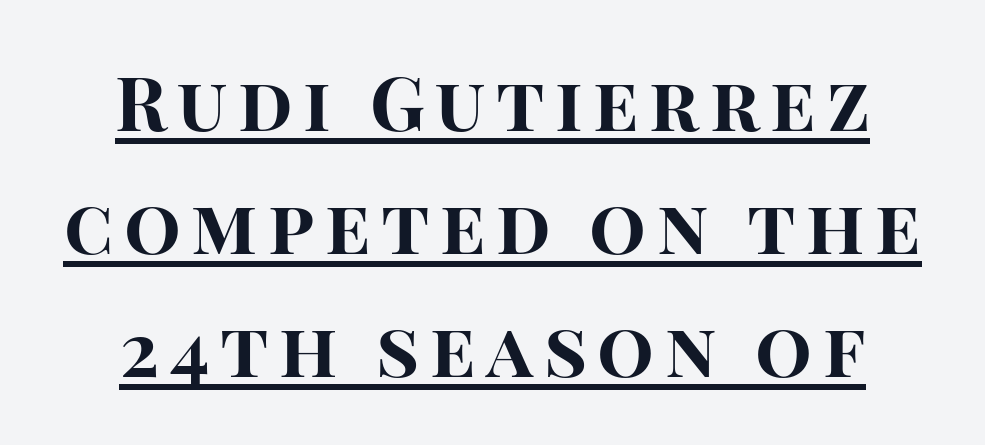
Reading down the column, the eye jumps a familiar distance to each next line. Ordinary non-slanted type is in use. The face used here appears with an underline applied. A typesetter would call this proportional, since set widths differ per character. What kind of face is this? One without serifs — a sans. The face used here has the dense, thick strokes of a bold.
